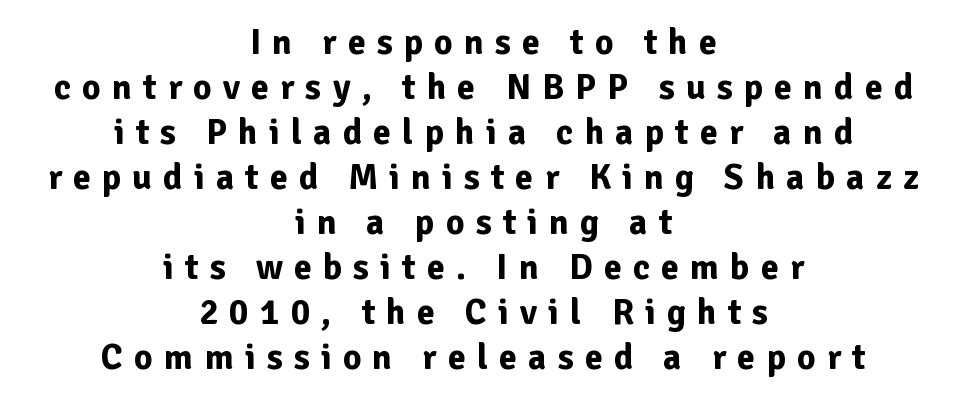
Q: Is the text bold? A: Yes.
Q: Is the text italic (slanted)? A: No, it is upright.
Q: Is the typeface a serif or a sans-serif typeface? A: Sans-serif.
Q: Is the text underlined? A: No.
Q: How is the paragraph aligned? A: Centered.
Q: Is the spacing between letters normal or unusually wide? A: Unusually wide.
Q: Is the spacing between lines tight, normal or loose? A: Normal.
Q: Width (condensed, normal, or wide)? A: Normal.
Q: Stroke contrast? A: Low.
Q: x-height? A: Medium.
Q: Monospaced? A: No.
